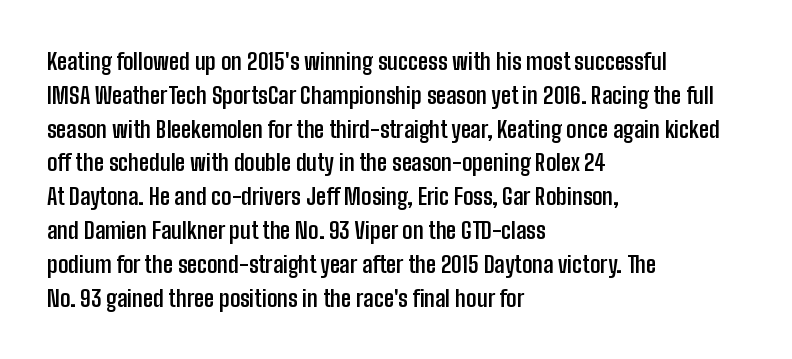
The image shows 23 px bold type, upright; set left-aligned, normal line spacing (1.47x), normal letter spacing, not underlined.
